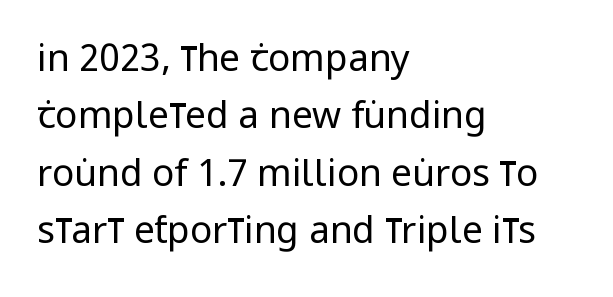
{"serif": "no", "italic": "no", "bold": "no", "weight": "regular", "width": "condensed", "stroke_contrast": "low", "x_height": "large", "monospaced": "no", "underline": "no", "align": "left", "line_spacing": "normal", "line_spacing_ratio": 1.55, "letter_spacing": "normal", "letter_spacing_em": 0.0, "glyph_px": 37}
